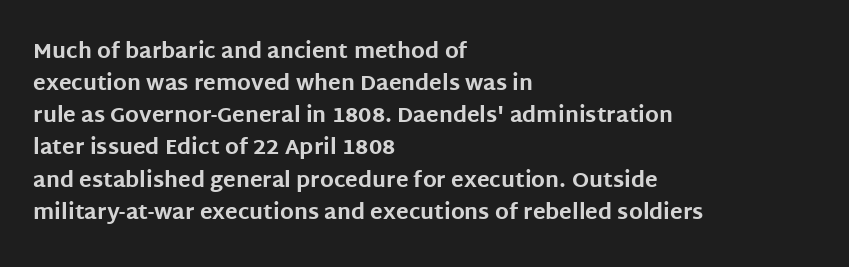
The image shows 21 px bold type, upright; set left-aligned, normal line spacing (1.53x), normal letter spacing, not underlined.
